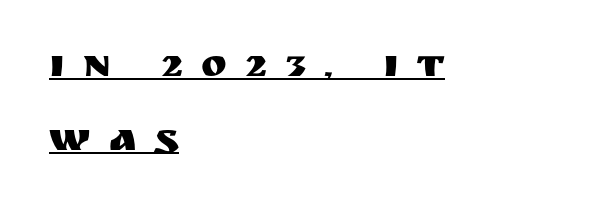
The glyphs are accompanied by a horizontal stroke just below them. Display-style spreading of the glyphs; the letterfit is very open. Here the designer chose a conventional face with non-uniform glyph widths. Tall strokes in this sample are plumb rather than angled. Each letter's strokes conclude bluntly, with no projecting serifs. Reading down the block, your eye returns to a fixed left position each line.
